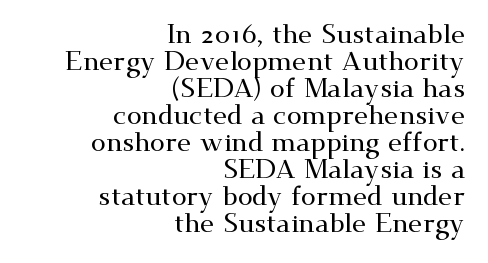
The image shows 27 px text type, upright; set right-aligned, tight line spacing (1.0x), normal letter spacing, not underlined.
